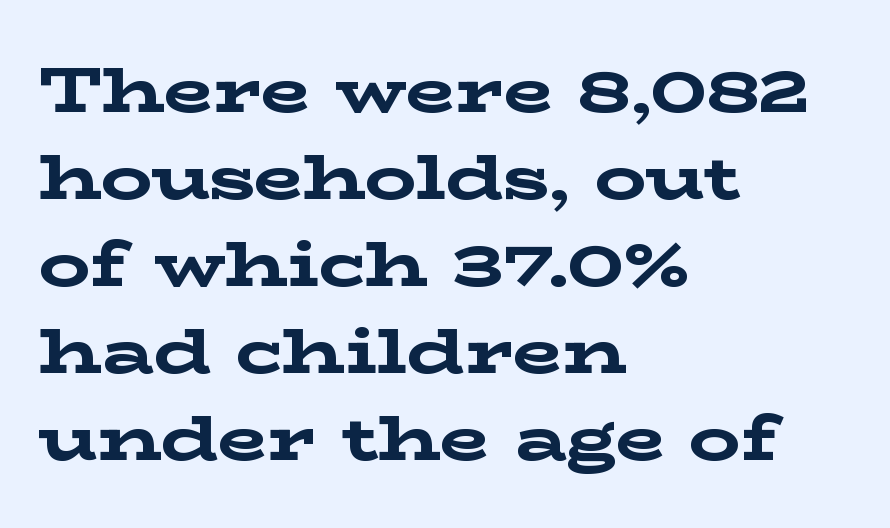
{"serif": "yes", "italic": "no", "bold": "yes", "weight": "bold", "width": "wide", "stroke_contrast": "low", "x_height": "medium", "monospaced": "no", "underline": "no", "align": "left", "line_spacing": "normal", "line_spacing_ratio": 1.36, "letter_spacing": "normal", "letter_spacing_em": 0.0, "glyph_px": 64}
